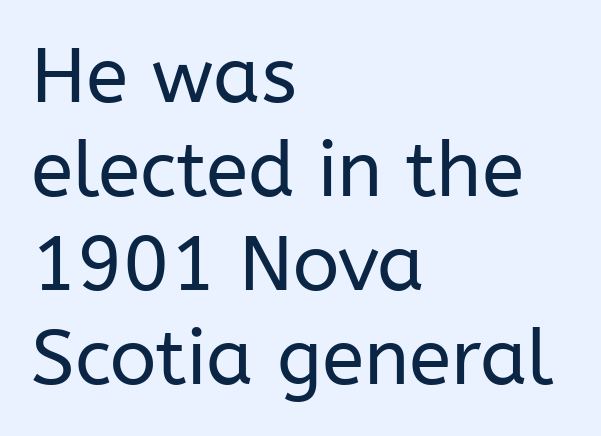
Does the copy run flush right? No — it runs flush left. Caption: face not bold, strokes unweighted. A typesetter would label this face a sans. Varying glyph widths throughout — classic text-font behaviour.
